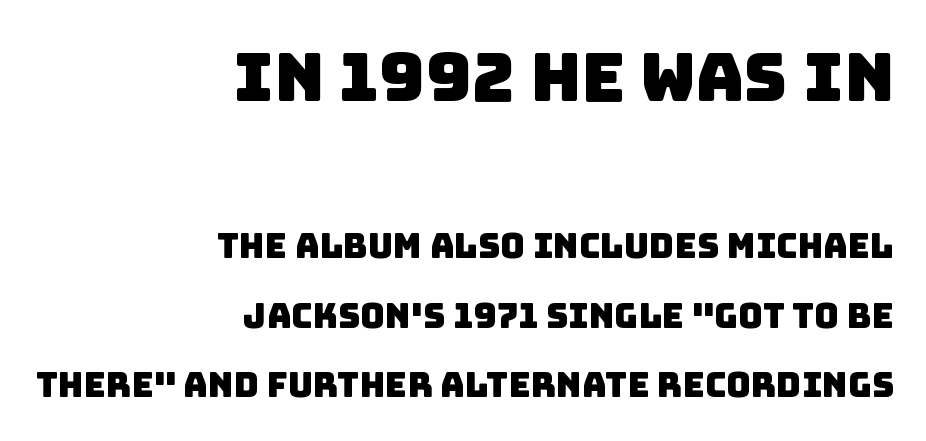
{"serif": "no", "width": "normal", "stroke_contrast": "low", "x_height": "large", "monospaced": "no", "underline": "no", "align": "right", "line_spacing": "loose", "line_spacing_ratio": 2.05, "letter_spacing": "normal", "letter_spacing_em": 0.0, "larger_block": "first", "size_ratio": 1.97, "glyph_px": 67}
